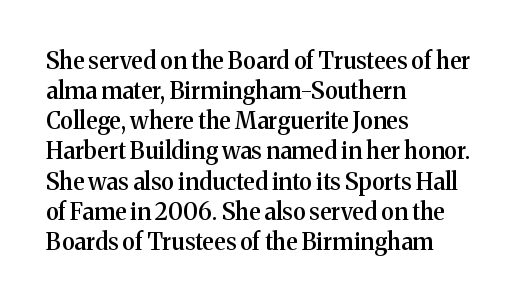
The image shows 23 px text type, upright; set left-aligned, normal line spacing (1.31x), normal letter spacing, not underlined.
